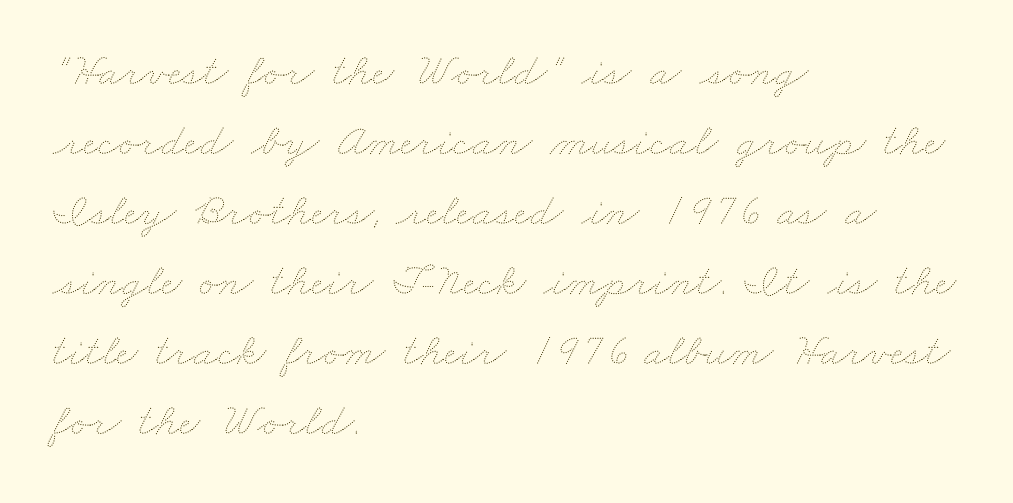
The image shows 46 px thin, wide type; set left-aligned, normal line spacing (1.52x), normal letter spacing, not underlined; medium stroke contrast and a small x-height.
